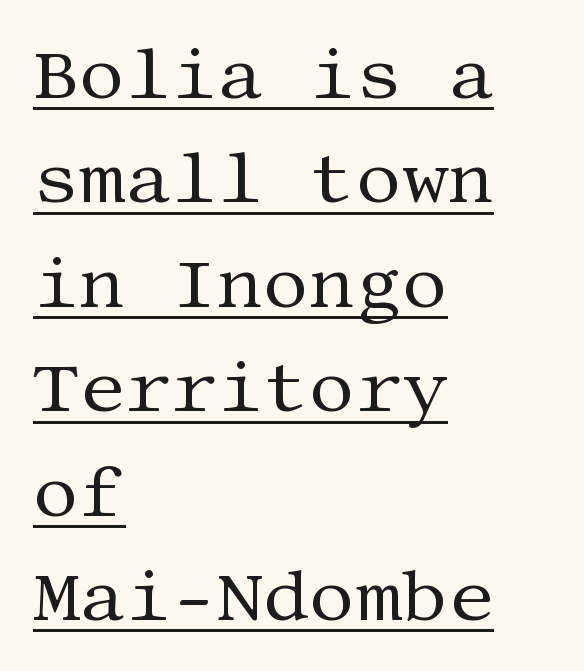
Q: Is the text bold? A: No.
Q: Is the text italic (slanted)? A: No, it is upright.
Q: Is the typeface a serif or a sans-serif typeface? A: Serif.
Q: Is the text underlined? A: Yes.
Q: How is the paragraph aligned? A: Left-aligned.
Q: Is the spacing between letters normal or unusually wide? A: Normal.
Q: Is the spacing between lines tight, normal or loose? A: Normal.
Q: Width (condensed, normal, or wide)? A: Normal.
Q: Stroke contrast? A: Medium.
Q: x-height? A: Large.
